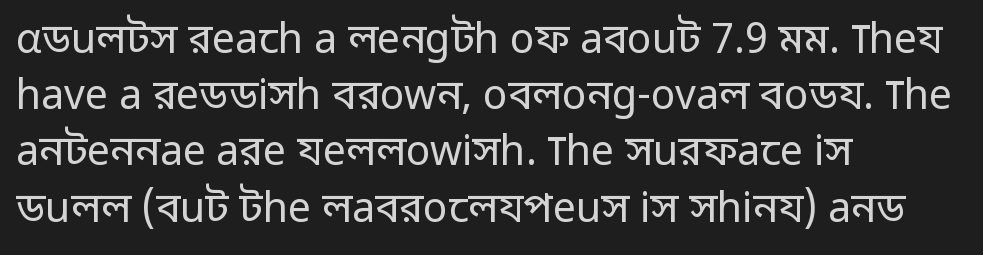
Casual observation: everything's shoved over to the left. The space beneath each line is pristine and unruled. Horizontal bands of white between lines are of average thickness. Check where the strokes stop: nothing finishes them off — pure sans. Does the lettering tilt? It doesn't — this is upright.
